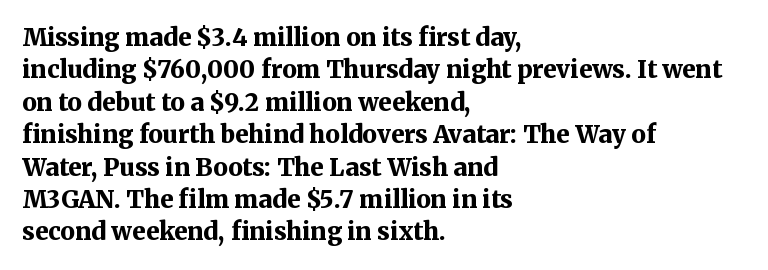
The image shows 24 px bold type, upright; set left-aligned, normal line spacing (1.35x), normal letter spacing, not underlined.
